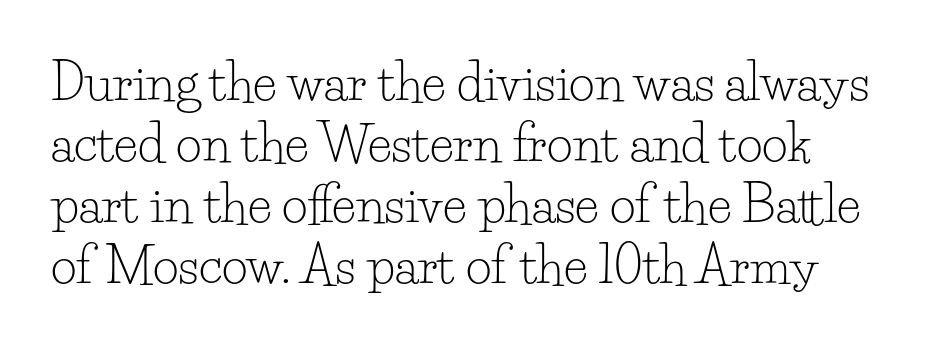
The typography opts for an upright posture over an oblique one. This is not heavy type; no bold has been used. Note the varied advance widths — an 'i' is clearly narrower than an 'm'. The specimen omits any rule beneath the text block's lines. Serif or sans? Serif — the stroke terminals have little feet. The tracking reads as untouched default to a designer's eye.
